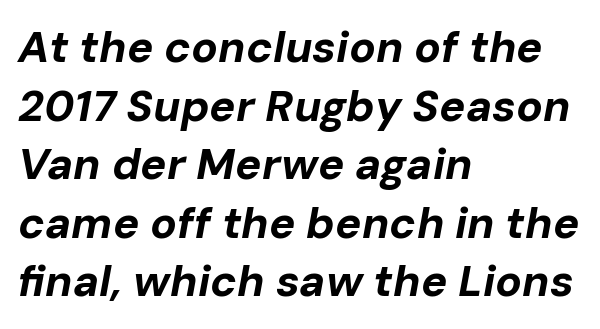
Every row of glyphs begins at an identical x-position on the left. Is this a fixed-width face? No — the glyphs have proportional, varying widths. Compared with typical paragraphs, the rows here are spaced about the same. Is the type slanted? Yes — the strokes lean at a clear angle.
